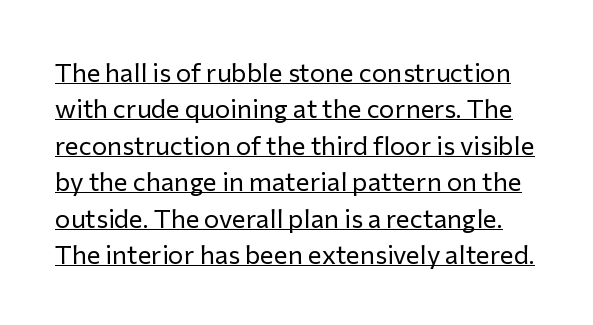
The image shows 26 px text type, upright; set normal line spacing (1.4x), normal letter spacing, underlined.
